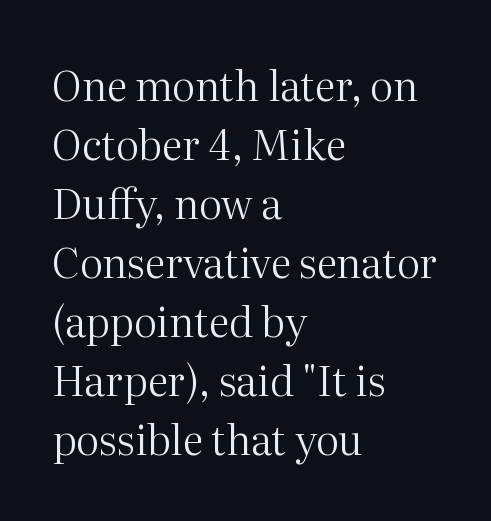
Q: Is the text bold? A: No.
Q: Is the text italic (slanted)? A: No, it is upright.
Q: Is the typeface a serif or a sans-serif typeface? A: Serif.
Q: Is the text underlined? A: No.
Q: How is the paragraph aligned? A: Left-aligned.
Q: Is the spacing between letters normal or unusually wide? A: Normal.
Q: Is the spacing between lines tight, normal or loose? A: Normal.
Q: Width (condensed, normal, or wide)? A: Normal.
Q: Stroke contrast? A: Medium.
Q: x-height? A: Medium.
Q: Monospaced? A: No.
